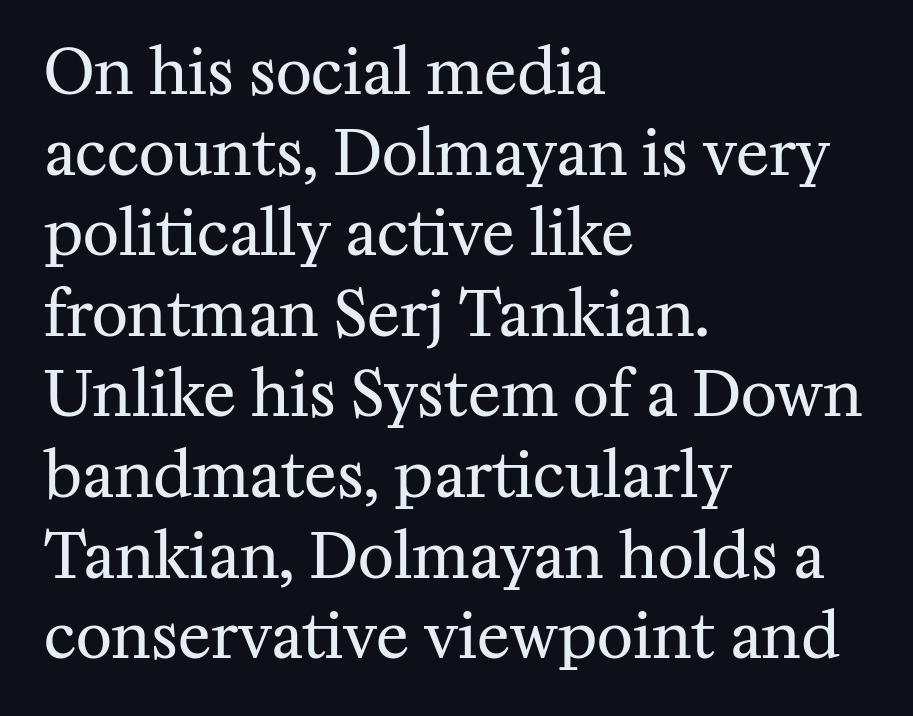
Q: Is the text bold? A: No.
Q: Is the text italic (slanted)? A: No, it is upright.
Q: Is the typeface a serif or a sans-serif typeface? A: Serif.
Q: Is the text underlined? A: No.
Q: How is the paragraph aligned? A: Left-aligned.
Q: Is the spacing between letters normal or unusually wide? A: Normal.
Q: Is the spacing between lines tight, normal or loose? A: Normal.
Q: Width (condensed, normal, or wide)? A: Normal.
Q: Stroke contrast? A: Medium.
Q: x-height? A: Medium.
Q: Monospaced? A: No.
